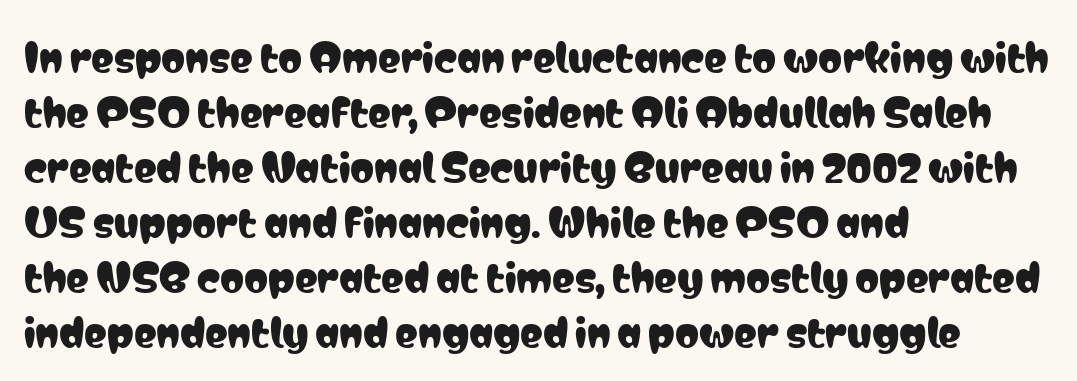
Does the type have serifs? No, each stem ends abruptly. Here the glyphs are tracked normally, forming tight word shapes. Upright lettering throughout. Do the characters align in a grid? No, the font is proportional. Beneath every word, the page is bare. The space between consecutive lines is moderate.
